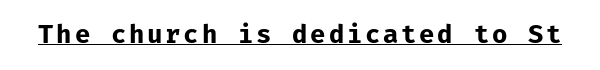
Notice how a bar underscores the lettering throughout. The axis of the letterforms is exactly vertical. Caption: bold face, heavy strokes.
